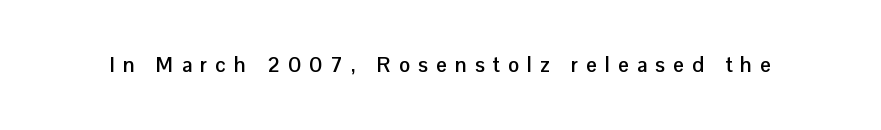
{"italic": "no", "bold": "yes", "underline": "no", "letter_spacing": "wide", "letter_spacing_em": 0.39, "glyph_px": 21}
